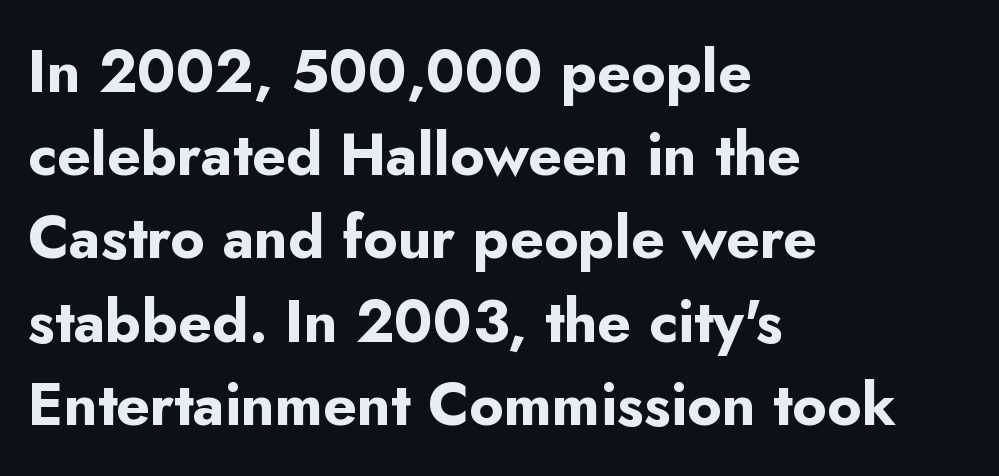
{"serif": "no", "italic": "no", "bold": "yes", "weight": "bold", "width": "normal", "stroke_contrast": "low", "x_height": "small", "monospaced": "no", "underline": "no", "align": "left", "line_spacing": "normal", "line_spacing_ratio": 1.41, "letter_spacing": "normal", "letter_spacing_em": 0.0, "glyph_px": 59}
